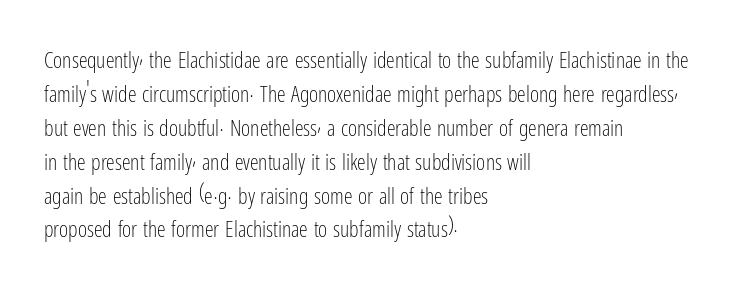
Q: Is the text bold? A: No.
Q: Is the text italic (slanted)? A: No, it is upright.
Q: Is the text underlined? A: No.
Q: How is the paragraph aligned? A: Left-aligned.
Q: Is the spacing between letters normal or unusually wide? A: Normal.
Q: Is the spacing between lines tight, normal or loose? A: Normal.
